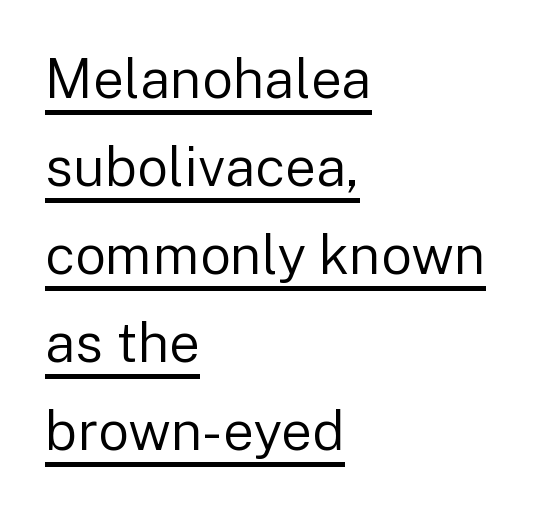
The image shows 55 px regular-weight sans-serif type, upright; set left-aligned, normal line spacing (1.6x), normal letter spacing, underlined; low stroke contrast and a medium x-height.
